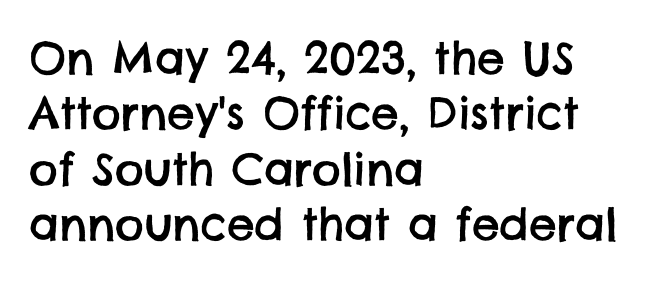
Students, note that the glyphs here touch the page at normal intervals. Leading matches the norm, producing a regular column. Font category for this specimen: sans-serif. Quick note: underline off. The passage shown is typed in a proportional face where columns would drift. Where is the straight margin? On the left.
